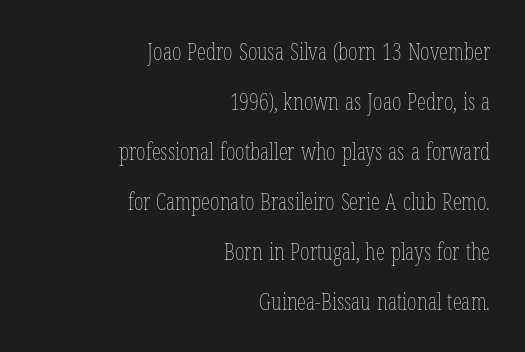
The image shows 23 px text type, upright; set right-aligned, loose line spacing (2.17x), normal letter spacing, not underlined.
